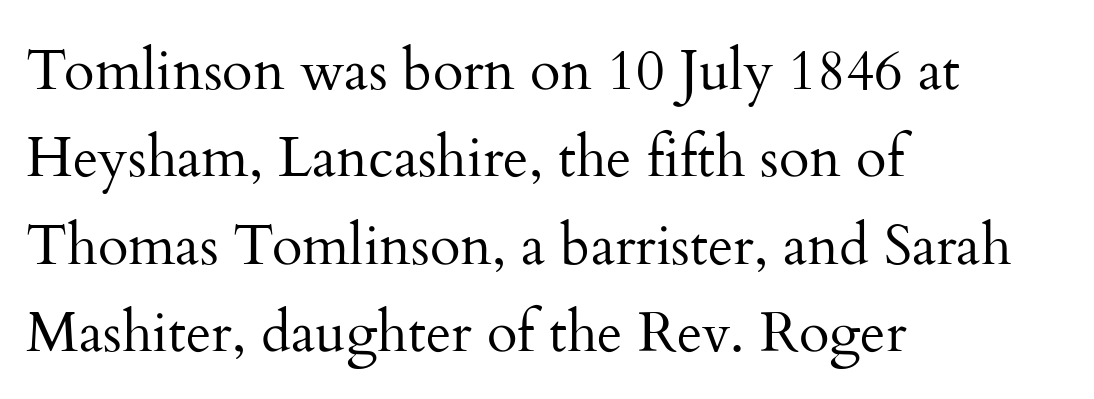
Q: Is the text bold? A: No.
Q: Is the text italic (slanted)? A: No, it is upright.
Q: Is the typeface a serif or a sans-serif typeface? A: Serif.
Q: Is the text underlined? A: No.
Q: How is the paragraph aligned? A: Left-aligned.
Q: Is the spacing between letters normal or unusually wide? A: Normal.
Q: Is the spacing between lines tight, normal or loose? A: Normal.
Q: Width (condensed, normal, or wide)? A: Normal.
Q: Stroke contrast? A: Medium.
Q: x-height? A: Small.
Q: Monospaced? A: No.
